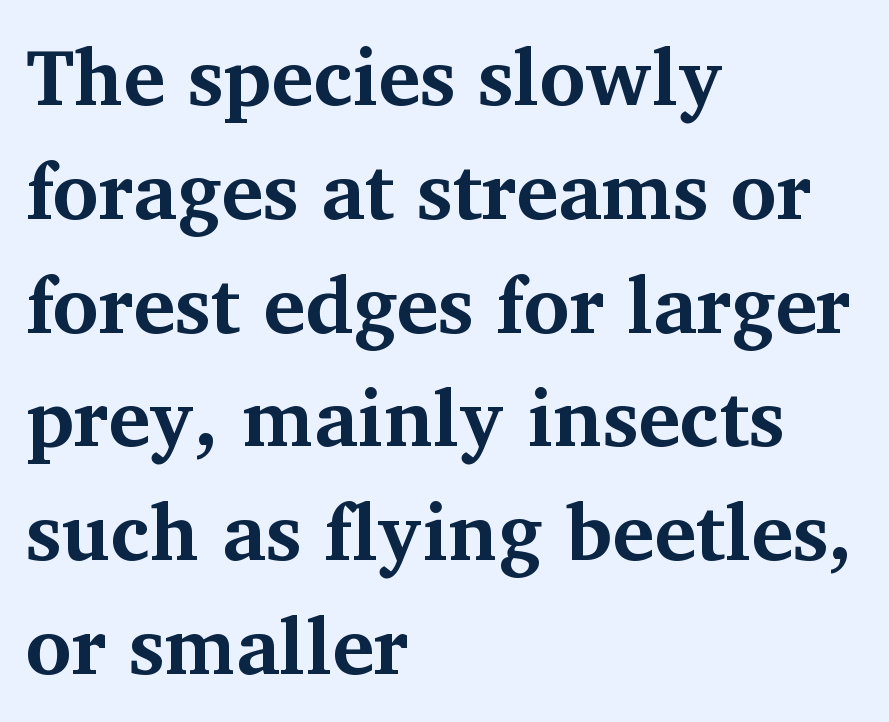
Tracking here is standard; glyphs follow each other at the usual distance. The letters stand straight up with perfectly vertical stems. Check where the strokes stop: tiny serifs finish them off. Visually the block forms a straight wall on the left and a jagged coastline on the right. Set as a true bold cut, around the 700 mark.
